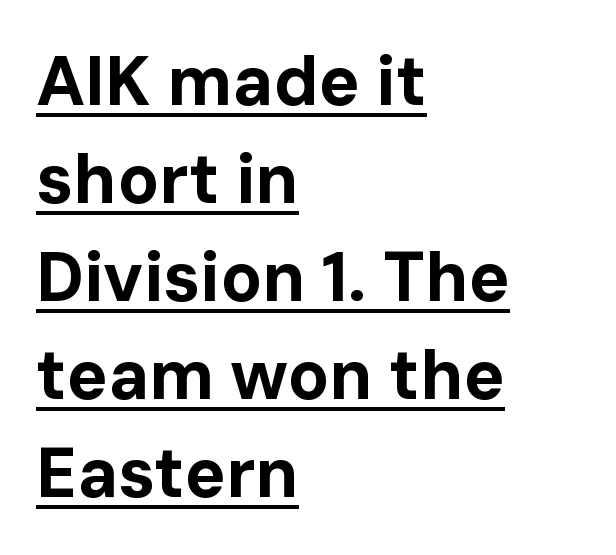
The image shows 69 px bold sans-serif type, upright; set left-aligned, normal line spacing (1.42x), normal letter spacing, underlined; low stroke contrast and a medium x-height.
